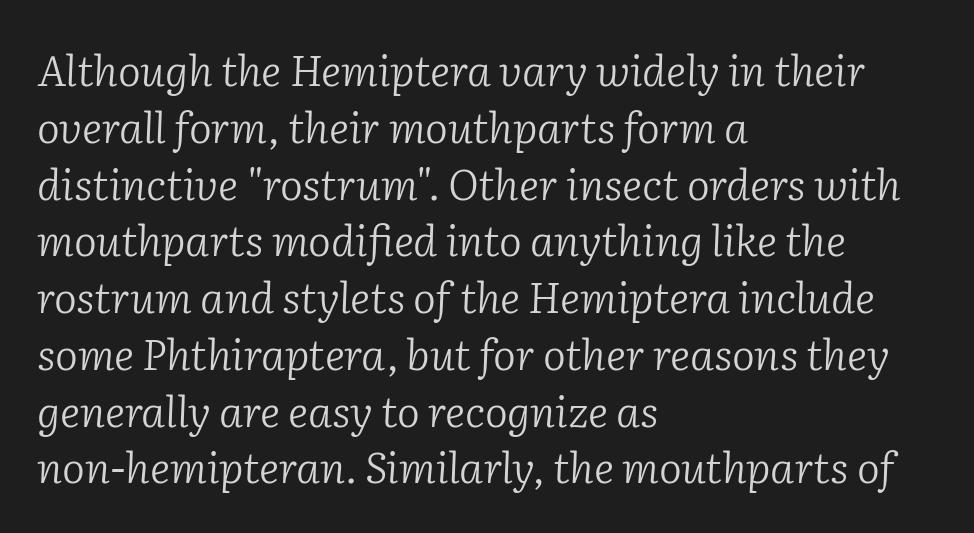
Varying glyph widths throughout — classic text-font behaviour. One-word summary of the alignment: left. Does the leading feel generous? No, just average. No heavy texture on the line: the type isn't bold. A clean baseline with only descenders dipping below it. The typography opts for an oblique posture over an upright one.
